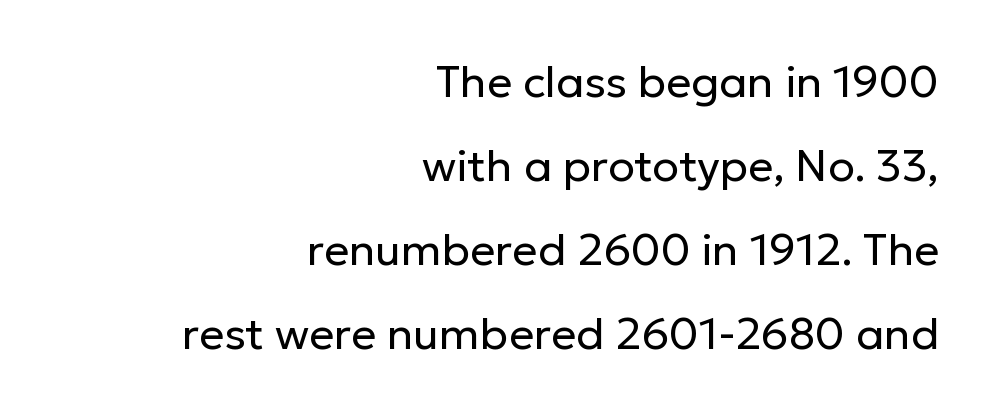
{"serif": "no", "italic": "no", "bold": "no", "weight": "regular", "width": "normal", "stroke_contrast": "low", "x_height": "medium", "monospaced": "no", "underline": "no", "align": "right", "line_spacing": "loose", "line_spacing_ratio": 1.91, "letter_spacing": "normal", "letter_spacing_em": 0.0, "glyph_px": 44}
